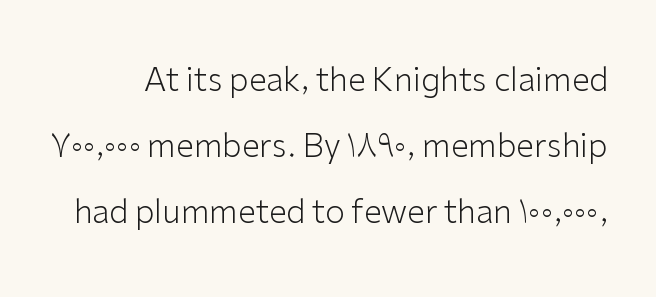
{"serif": "no", "italic": "no", "bold": "no", "weight": "light", "width": "normal", "stroke_contrast": "low", "x_height": "medium", "monospaced": "no", "underline": "no", "line_spacing": "loose", "line_spacing_ratio": 2.07, "letter_spacing": "normal", "letter_spacing_em": 0.0, "glyph_px": 32}
